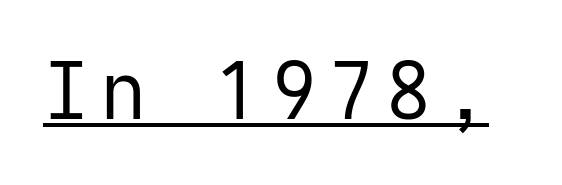
Q: Is the text bold? A: No.
Q: Is the text italic (slanted)? A: No, it is upright.
Q: Is the typeface a serif or a sans-serif typeface? A: Sans-serif.
Q: Is the text underlined? A: Yes.
Q: Width (condensed, normal, or wide)? A: Normal.
Q: Stroke contrast? A: Low.
Q: x-height? A: Medium.
